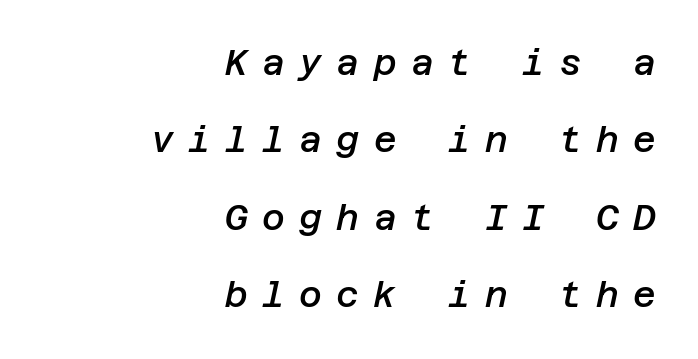
Q: Is the text bold? A: Semi-bold.
Q: Is the text italic (slanted)? A: Yes, it leans right by about 12 degrees.
Q: Is the text underlined? A: No.
Q: How is the paragraph aligned? A: Right-aligned.
Q: Is the spacing between letters normal or unusually wide? A: Unusually wide.
Q: Is the spacing between lines tight, normal or loose? A: Loose.
Q: Width (condensed, normal, or wide)? A: Normal.
Q: Stroke contrast? A: Low.
Q: x-height? A: Large.
